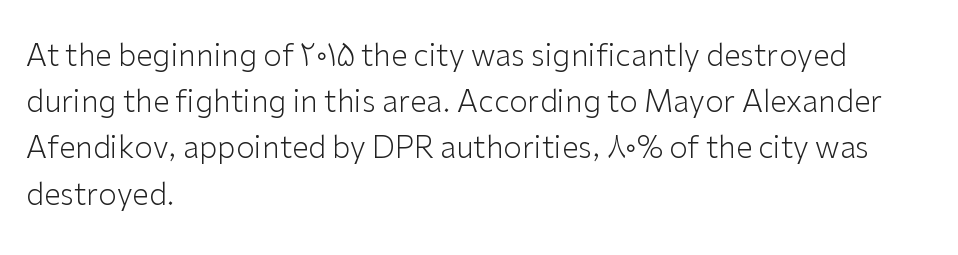
Q: Is the text bold? A: No.
Q: Is the text italic (slanted)? A: No, it is upright.
Q: Is the typeface a serif or a sans-serif typeface? A: Sans-serif.
Q: Is the text underlined? A: No.
Q: How is the paragraph aligned? A: Left-aligned.
Q: Is the spacing between letters normal or unusually wide? A: Normal.
Q: Is the spacing between lines tight, normal or loose? A: Normal.
Q: Width (condensed, normal, or wide)? A: Normal.
Q: Stroke contrast? A: Low.
Q: x-height? A: Medium.
Q: Monospaced? A: No.
